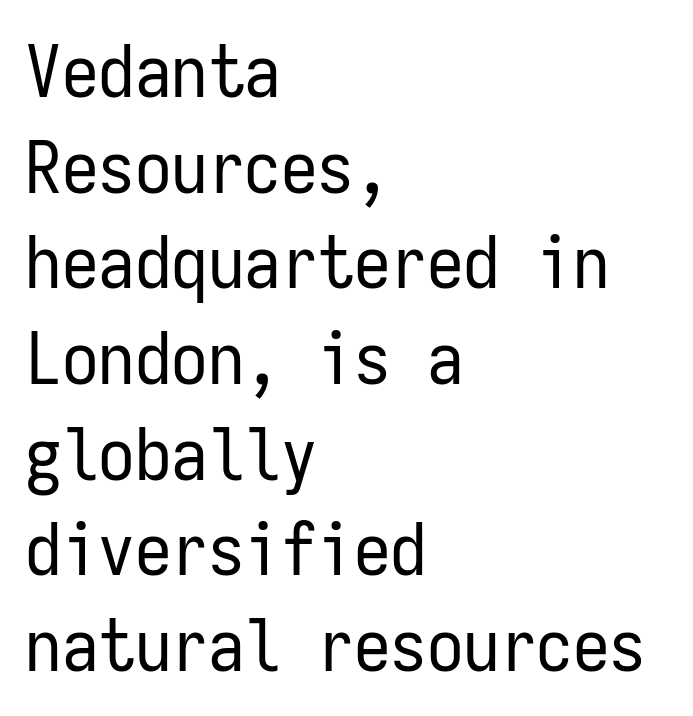
Q: Is the text bold? A: No.
Q: Is the text italic (slanted)? A: No, it is upright.
Q: Is the typeface a serif or a sans-serif typeface? A: Sans-serif.
Q: Is the text underlined? A: No.
Q: How is the paragraph aligned? A: Left-aligned.
Q: Is the spacing between letters normal or unusually wide? A: Normal.
Q: Is the spacing between lines tight, normal or loose? A: Normal.
Q: Width (condensed, normal, or wide)? A: Condensed.
Q: Stroke contrast? A: Low.
Q: x-height? A: Medium.
Q: Monospaced? A: Yes.
